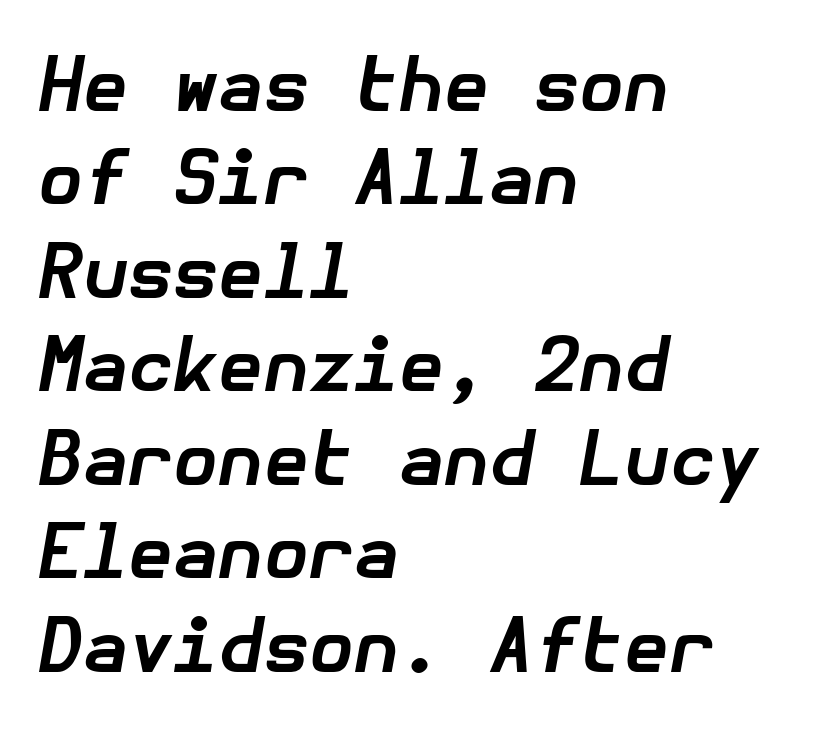
The image shows 73 px bold type, italic (leaning right); set left-aligned, normal line spacing (1.28x), normal letter spacing, not underlined; low stroke contrast and a medium x-height.
